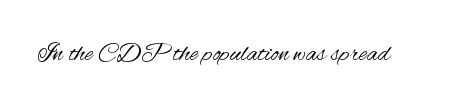
{"bold": "no", "underline": "no", "letter_spacing": "normal", "letter_spacing_em": 0.0, "glyph_px": 26}
